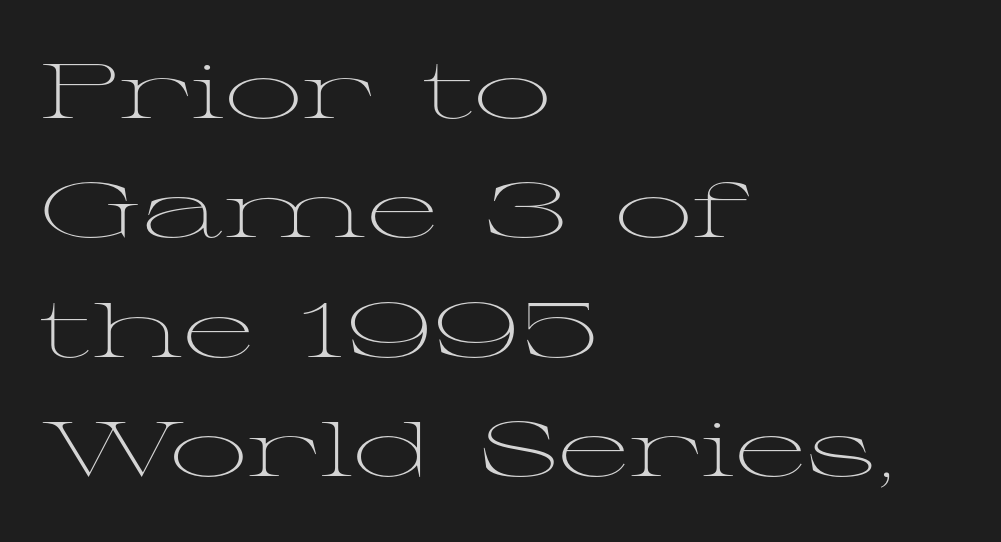
Q: Is the text bold? A: No.
Q: Is the text italic (slanted)? A: No, it is upright.
Q: Is the typeface a serif or a sans-serif typeface? A: Serif.
Q: Is the text underlined? A: No.
Q: How is the paragraph aligned? A: Left-aligned.
Q: Is the spacing between letters normal or unusually wide? A: Normal.
Q: Is the spacing between lines tight, normal or loose? A: Normal.
Q: Width (condensed, normal, or wide)? A: Wide.
Q: Stroke contrast? A: Medium.
Q: x-height? A: Medium.
Q: Monospaced? A: No.
